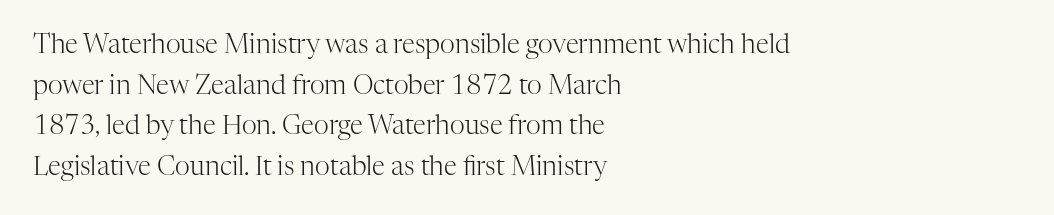
Q: Is the text bold? A: No.
Q: Is the text italic (slanted)? A: No, it is upright.
Q: Is the text underlined? A: No.
Q: How is the paragraph aligned? A: Left-aligned.
Q: Is the spacing between letters normal or unusually wide? A: Normal.
Q: Is the spacing between lines tight, normal or loose? A: Normal.
